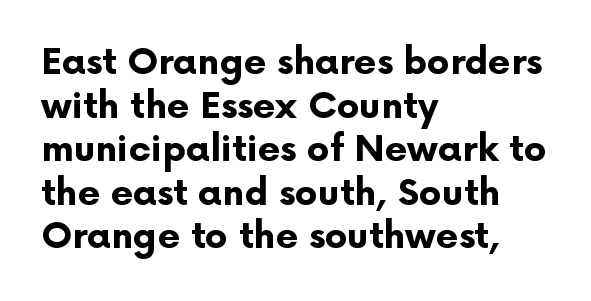
Which margin do the lines hug? The left one — the right edge is uneven. The typeface chosen for these lines omits serifs. Lines of text with bare space underneath. Typographic density is high because the face is bold. Ascenders rise straight up at ninety degrees. Tracking value appears to be zero — textbook default spacing.
